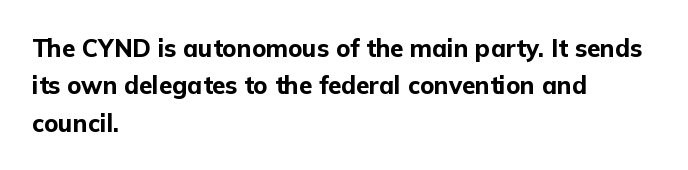
Q: Is the text bold? A: Yes.
Q: Is the text italic (slanted)? A: No, it is upright.
Q: Is the text underlined? A: No.
Q: How is the paragraph aligned? A: Left-aligned.
Q: Is the spacing between letters normal or unusually wide? A: Normal.
Q: Is the spacing between lines tight, normal or loose? A: Normal.
